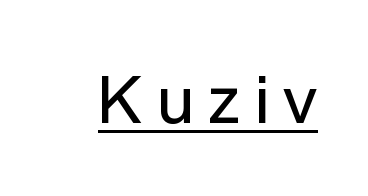
The image shows 65 px regular-weight sans-serif type, upright; set unusually wide letter spacing (+0.22 em), underlined; low stroke contrast and a medium x-height.
